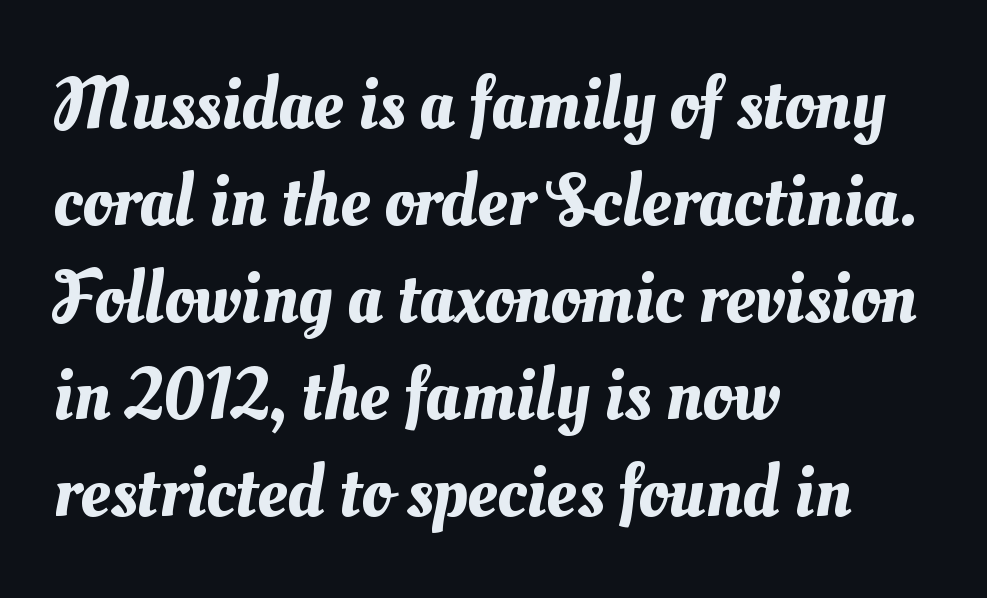
Q: Is the text underlined? A: No.
Q: How is the paragraph aligned? A: Left-aligned.
Q: Is the spacing between letters normal or unusually wide? A: Normal.
Q: Is the spacing between lines tight, normal or loose? A: Normal.
Q: Width (condensed, normal, or wide)? A: Normal.
Q: Stroke contrast? A: Medium.
Q: x-height? A: Small.
Q: Monospaced? A: No.
